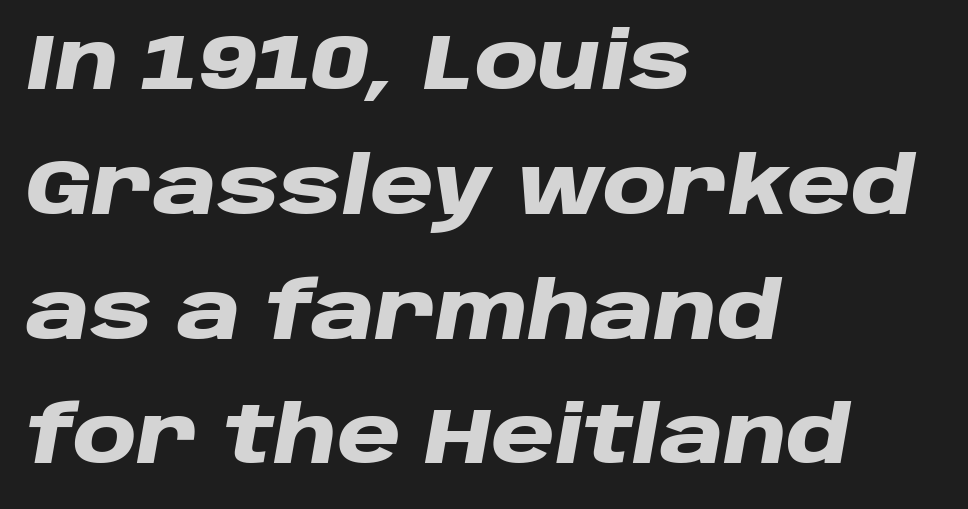
The image shows 78 px heavy, wide type, italic (leaning right); set left-aligned, normal line spacing (1.6x), normal letter spacing, not underlined; low stroke contrast and a large x-height.
